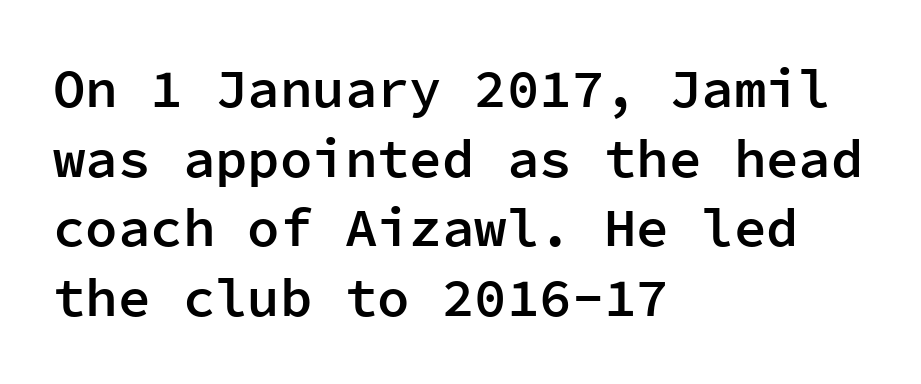
Q: Is the text bold? A: Semi-bold.
Q: Is the text italic (slanted)? A: No, it is upright.
Q: Is the typeface a serif or a sans-serif typeface? A: Sans-serif.
Q: Is the text underlined? A: No.
Q: How is the paragraph aligned? A: Left-aligned.
Q: Is the spacing between letters normal or unusually wide? A: Normal.
Q: Is the spacing between lines tight, normal or loose? A: Normal.
Q: Width (condensed, normal, or wide)? A: Normal.
Q: Stroke contrast? A: Low.
Q: x-height? A: Medium.
Q: Monospaced? A: Yes.
